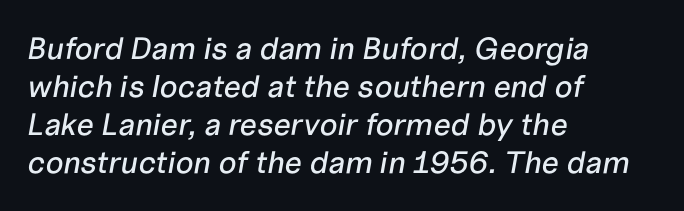
The image shows 31 px text type, italic (leaning right); set left-aligned, line spacing 1.23x, normal letter spacing, not underlined; low stroke contrast and a medium x-height.
